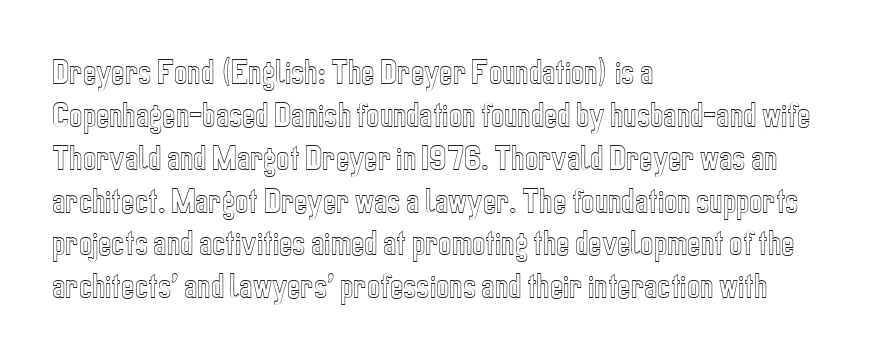
{"italic": "no", "width": "condensed", "x_height": "medium", "monospaced": "no", "underline": "no", "align": "left", "line_spacing": "normal", "line_spacing_ratio": 1.53, "letter_spacing": "normal", "letter_spacing_em": 0.0, "glyph_px": 28}
